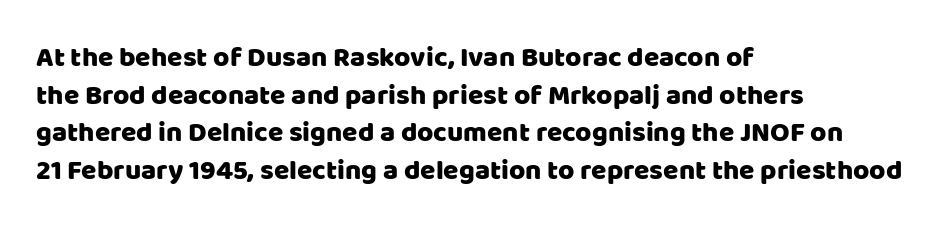
{"serif": "no", "italic": "no", "width": "normal", "stroke_contrast": "low", "x_height": "large", "monospaced": "no", "underline": "no", "align": "left", "line_spacing": "normal", "line_spacing_ratio": 1.34, "letter_spacing": "normal", "letter_spacing_em": 0.0, "glyph_px": 28}
